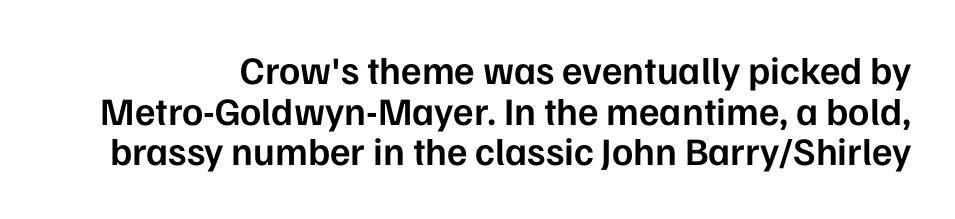
{"serif": "no", "italic": "no", "bold": "semi", "weight": "semibold", "width": "normal", "stroke_contrast": "low", "x_height": "medium", "monospaced": "no", "underline": "no", "line_spacing": "tight", "line_spacing_ratio": 1.04, "letter_spacing": "normal", "letter_spacing_em": 0.0, "glyph_px": 39}
